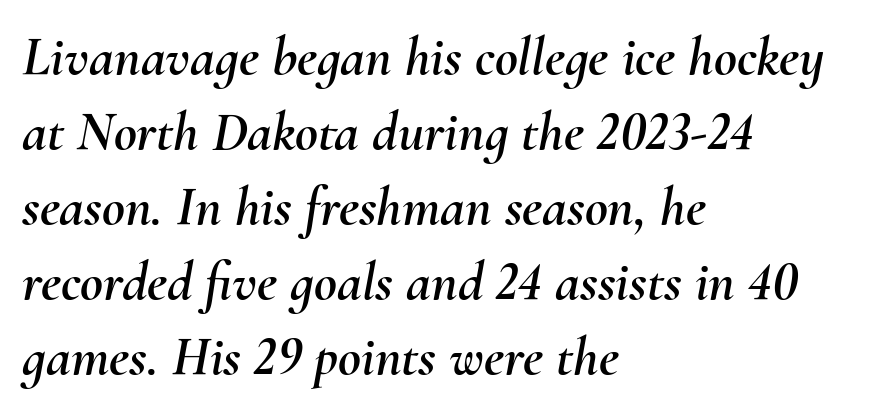
Slant detected: the letters are inclined. Leftover space on each line is placed entirely after the last word. The letters advance in unequal steps, a hallmark of proportional type. The line texture is even and compact thanks to regular tracking.
